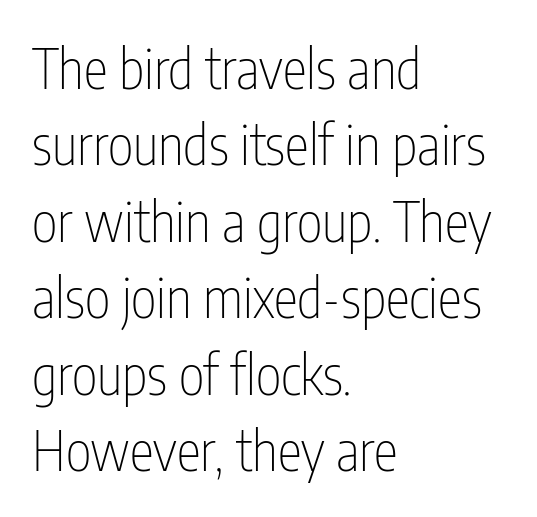
{"serif": "no", "italic": "no", "bold": "no", "weight": "thin", "width": "condensed", "stroke_contrast": "low", "x_height": "medium", "monospaced": "no", "underline": "no", "align": "left", "line_spacing": "normal", "line_spacing_ratio": 1.39, "letter_spacing": "normal", "letter_spacing_em": 0.0, "glyph_px": 55}
